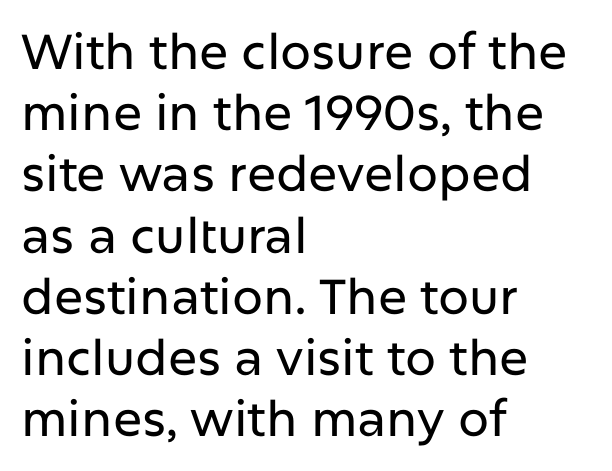
The image shows 49 px sans-serif type, upright; set left-aligned, normal line spacing (1.25x), normal letter spacing, not underlined; low stroke contrast and a medium x-height.
